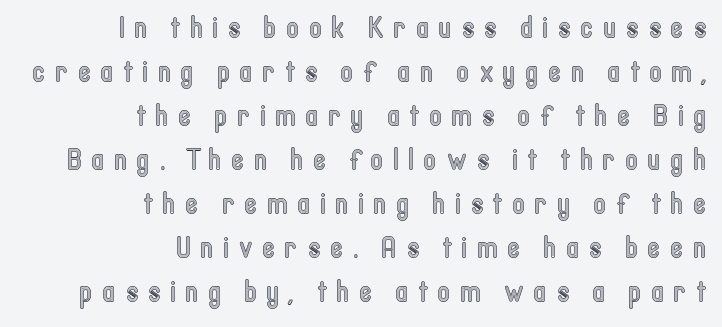
The image shows 29 px condensed type, upright; set right-aligned, normal line spacing (1.52x), unusually wide letter spacing (+0.36 em), not underlined; a medium x-height.
